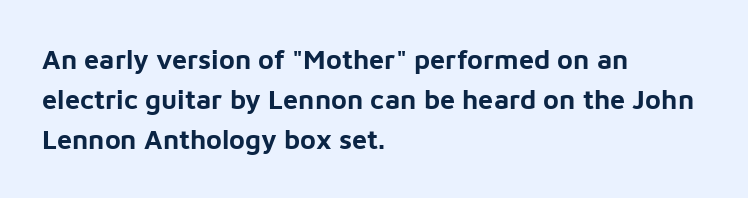
Q: Is the text bold? A: Yes.
Q: Is the text italic (slanted)? A: No, it is upright.
Q: Is the text underlined? A: No.
Q: How is the paragraph aligned? A: Left-aligned.
Q: Is the spacing between letters normal or unusually wide? A: Normal.
Q: Is the spacing between lines tight, normal or loose? A: Normal.
